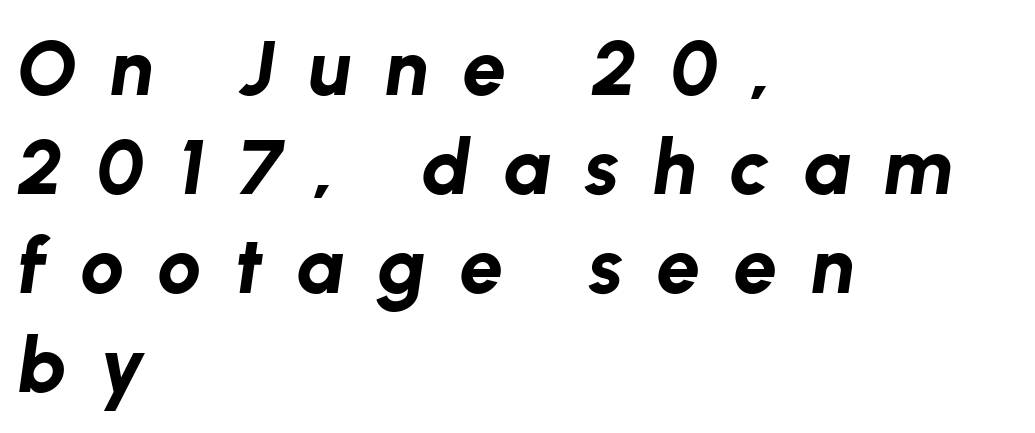
Italic: yes, the glyphs are oblique. Heavy-handed strokes throughout: this text is bold. How are the letters spaced? Widely, with obvious added tracking. Underlining? Definitely not there. A typesetter would call this proportional, since set widths differ per character.
